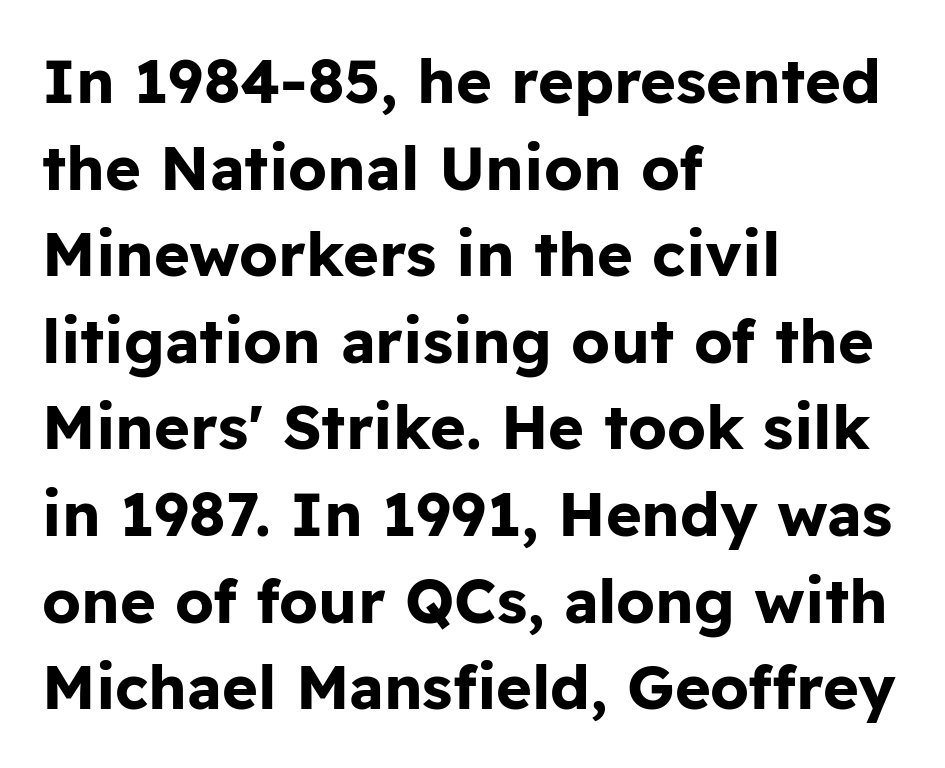
The image shows 61 px bold sans-serif type, upright; set left-aligned, normal line spacing (1.42x), normal letter spacing, not underlined; low stroke contrast and a medium x-height.
